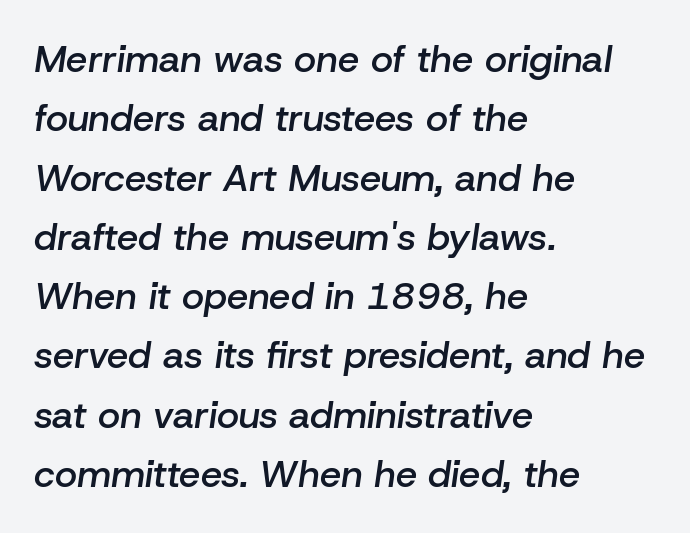
{"italic": "yes", "lean": "right", "slant_degrees": 8, "bold": "semi", "weight": "semibold", "width": "normal", "stroke_contrast": "low", "x_height": "medium", "monospaced": "no", "underline": "no", "align": "left", "line_spacing": "normal", "line_spacing_ratio": 1.56, "letter_spacing": "normal", "letter_spacing_em": 0.0, "glyph_px": 38}
